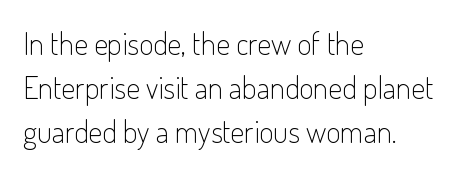
The face used here is proportionally spaced, like ordinary book or web type. Quick note: underline off. The rag falls on the right side of this text block. The space between consecutive lines is moderate.
